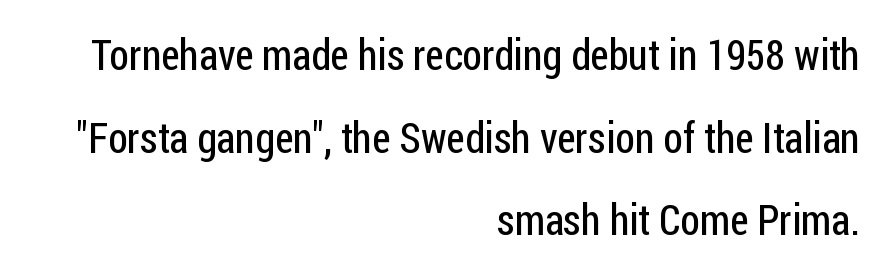
{"serif": "no", "italic": "no", "bold": "no", "weight": "regular", "width": "condensed", "stroke_contrast": "low", "x_height": "medium", "monospaced": "no", "underline": "no", "align": "right", "line_spacing": "loose", "line_spacing_ratio": 1.97, "letter_spacing": "normal", "letter_spacing_em": 0.0, "glyph_px": 42}
